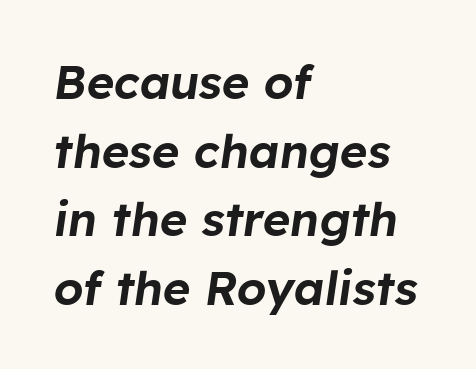
Q: Is the text italic (slanted)? A: Yes, it leans right by about 8 degrees.
Q: Is the text underlined? A: No.
Q: How is the paragraph aligned? A: Left-aligned.
Q: Is the spacing between letters normal or unusually wide? A: Normal.
Q: Is the spacing between lines tight, normal or loose? A: Normal.
Q: Width (condensed, normal, or wide)? A: Normal.
Q: Stroke contrast? A: Low.
Q: x-height? A: Medium.
Q: Monospaced? A: No.
